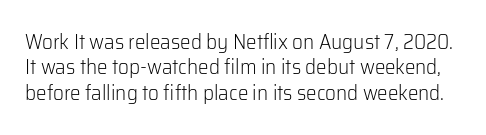
{"italic": "no", "bold": "no", "underline": "no", "line_spacing_ratio": 1.21, "letter_spacing": "normal", "letter_spacing_em": 0.0, "glyph_px": 21}
